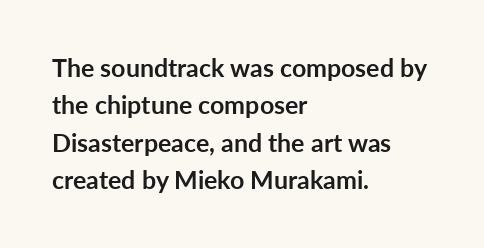
Baseline-to-baseline distance is the conventional proportion of letter height. The typesetter chose a ragged-right arrangement here. The zone under the glyphs is completely vacant. Typesetter's note: full bold, strokes at maximum text heaviness. In terms of posture, this sample is upright. The horizontal fit of the characters is conventional and even.
